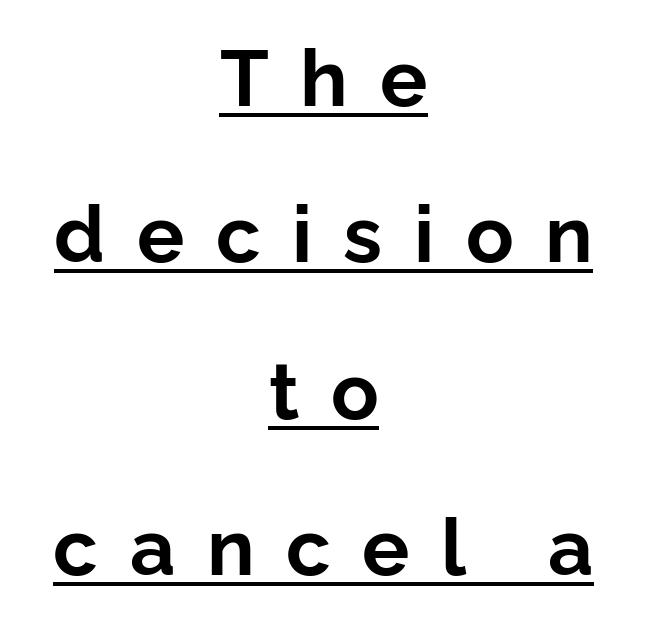
Q: Is the text bold? A: Yes.
Q: Is the text italic (slanted)? A: No, it is upright.
Q: Is the typeface a serif or a sans-serif typeface? A: Sans-serif.
Q: Is the text underlined? A: Yes.
Q: How is the paragraph aligned? A: Centered.
Q: Is the spacing between letters normal or unusually wide? A: Unusually wide.
Q: Is the spacing between lines tight, normal or loose? A: Loose.
Q: Width (condensed, normal, or wide)? A: Normal.
Q: Stroke contrast? A: Low.
Q: x-height? A: Medium.
Q: Monospaced? A: No.
